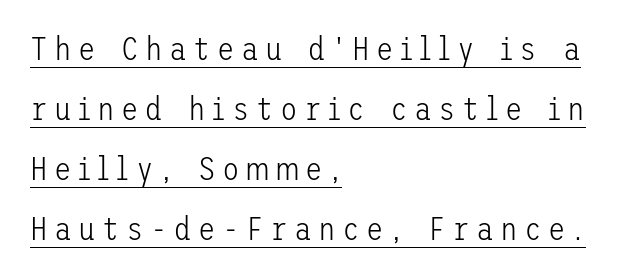
The image shows 32 px light sans-serif type, upright; set left-aligned, line spacing 1.87x, unusually wide letter spacing (+0.2 em), underlined; low stroke contrast and a medium x-height.
